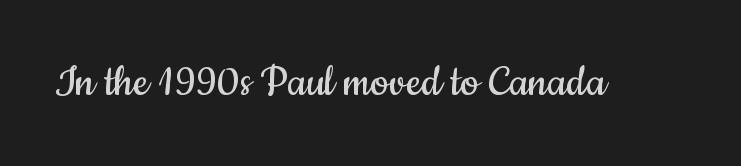
Q: Is the text bold? A: No.
Q: Is the text italic (slanted)? A: Yes.
Q: Is the typeface a serif or a sans-serif typeface? A: Sans-serif.
Q: Is the text underlined? A: No.
Q: Is the spacing between letters normal or unusually wide? A: Normal.
Q: Width (condensed, normal, or wide)? A: Condensed.
Q: Stroke contrast? A: Low.
Q: x-height? A: Small.
Q: Monospaced? A: No.
